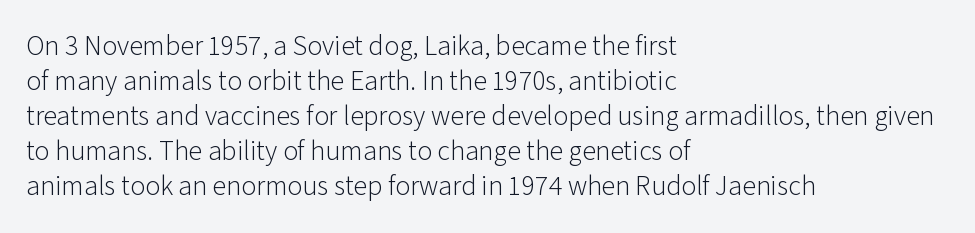
Q: Is the text bold? A: No.
Q: Is the text italic (slanted)? A: No, it is upright.
Q: Is the typeface a serif or a sans-serif typeface? A: Sans-serif.
Q: Is the text underlined? A: No.
Q: How is the paragraph aligned? A: Left-aligned.
Q: Is the spacing between letters normal or unusually wide? A: Normal.
Q: Is the spacing between lines tight, normal or loose? A: Normal.
Q: Width (condensed, normal, or wide)? A: Normal.
Q: Stroke contrast? A: Low.
Q: x-height? A: Medium.
Q: Monospaced? A: No.
